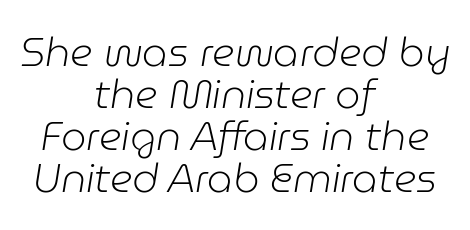
Note the varied advance widths — an 'i' is clearly narrower than an 'm'. Words appear dense and cohesive because spacing is normal. Where is the straight margin? There isn't one; the lines are centered. Does the lettering tilt? It does — this is italic. Only glyphs here, with clear space below each row. The line-height multiplier appears low, near solid setting.
